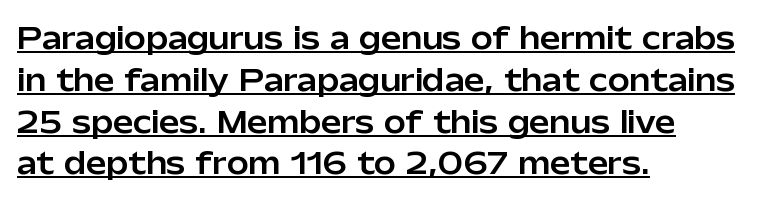
The image shows 29 px sans-serif type, upright; set left-aligned, normal line spacing (1.44x), normal letter spacing, underlined; low stroke contrast and a medium x-height.
